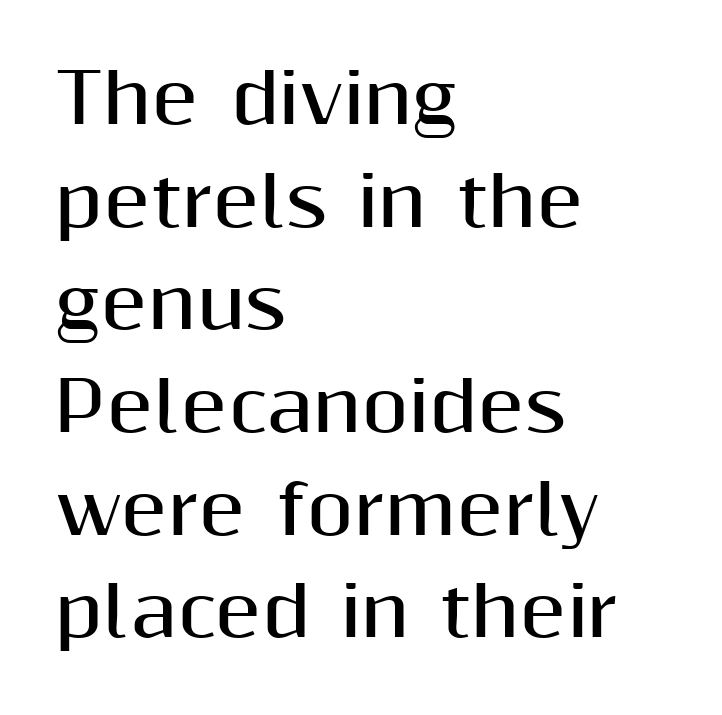
Posture: upright roman. Lines of text with bare space underneath. The passage shown is emphatically bold. The line-height multiplier appears to be the usual default. Where is the straight margin? On the left.
